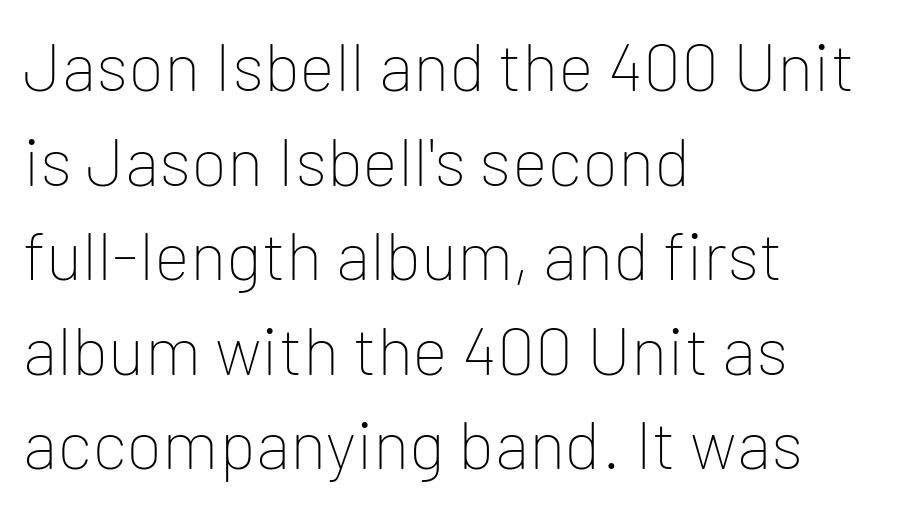
{"serif": "no", "italic": "no", "bold": "no", "weight": "thin", "width": "normal", "stroke_contrast": "low", "x_height": "medium", "monospaced": "no", "underline": "no", "align": "left", "line_spacing": "normal", "line_spacing_ratio": 1.39, "letter_spacing": "normal", "letter_spacing_em": 0.0, "glyph_px": 68}
